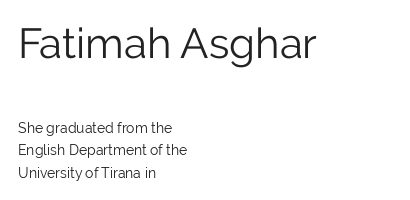
The image shows 42 px light sans-serif type, upright; set left-aligned, normal line spacing (1.6x), normal letter spacing, not underlined; the first (top) block is 3.0x larger; low stroke contrast and a medium x-height.
